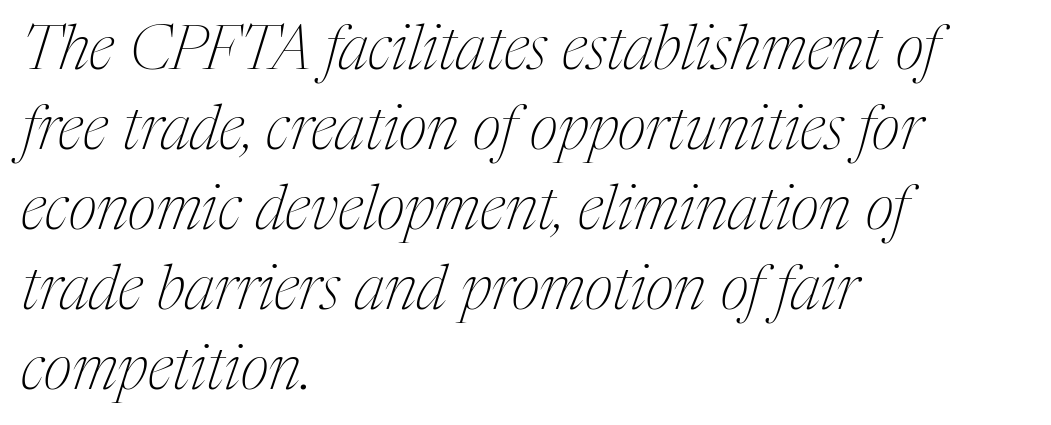
Q: Is the text bold? A: No.
Q: Is the text italic (slanted)? A: Yes, it leans right by about 17 degrees.
Q: Is the typeface a serif or a sans-serif typeface? A: Serif.
Q: Is the text underlined? A: No.
Q: How is the paragraph aligned? A: Left-aligned.
Q: Is the spacing between letters normal or unusually wide? A: Normal.
Q: Is the spacing between lines tight, normal or loose? A: Normal.
Q: Width (condensed, normal, or wide)? A: Condensed.
Q: Stroke contrast? A: Medium.
Q: x-height? A: Medium.
Q: Monospaced? A: No.
